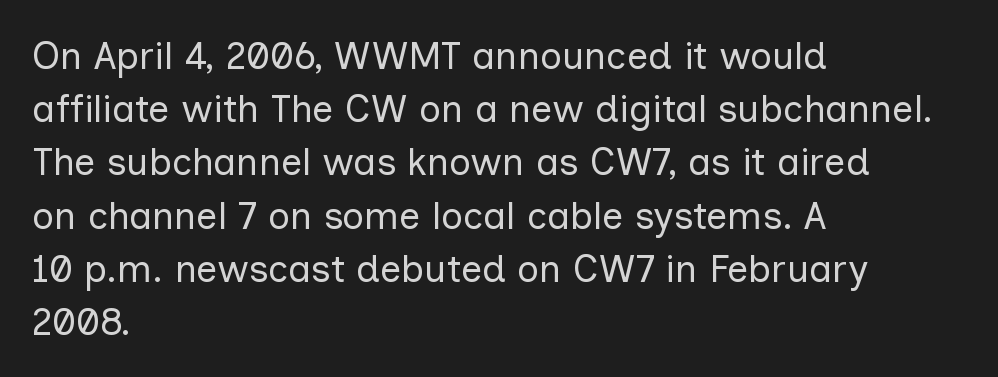
Each letter keeps its own natural width here, so spacing adapts to shape. This rendering leaves character spacing at its baseline value. Leading matches the norm, producing a regular column. Posture: upright roman.
